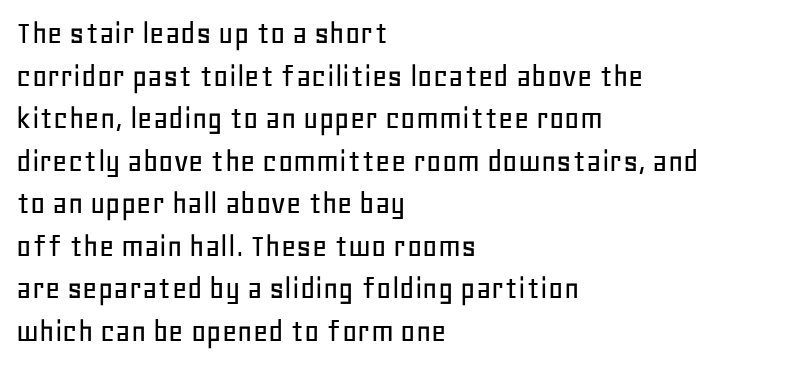
Q: Is the text italic (slanted)? A: No, it is upright.
Q: Is the typeface a serif or a sans-serif typeface? A: Sans-serif.
Q: Is the text underlined? A: No.
Q: How is the paragraph aligned? A: Left-aligned.
Q: Is the spacing between letters normal or unusually wide? A: Normal.
Q: Is the spacing between lines tight, normal or loose? A: Normal.
Q: Width (condensed, normal, or wide)? A: Normal.
Q: Stroke contrast? A: Low.
Q: x-height? A: Large.
Q: Monospaced? A: No.
